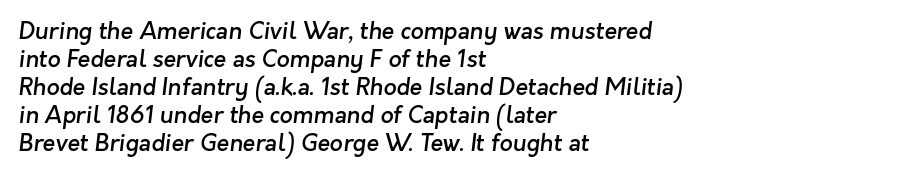
The image shows 23 px text type; set left-aligned, line spacing 1.22x, normal letter spacing, not underlined.
